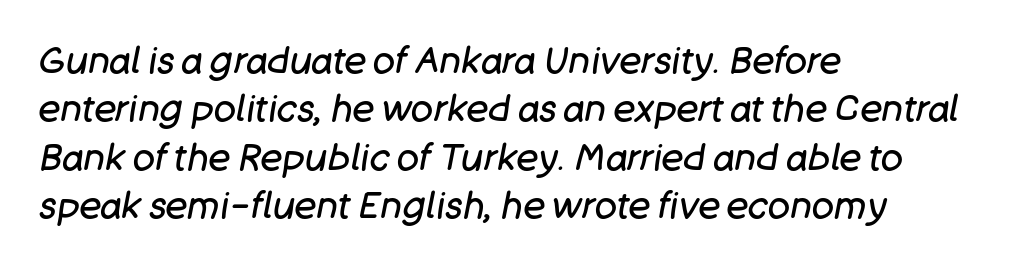
Successive baselines arrive at the customary interval. Slant detected: the letters are inclined. Descenders hang freely into open space. Character widths vary here, with narrow letters taking less room than wide ones.
